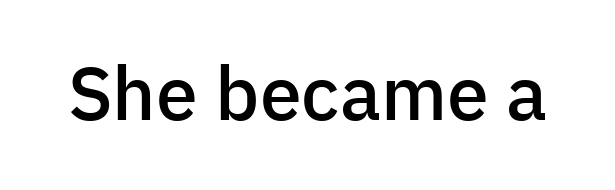
The image shows 75 px semibold sans-serif type, upright; set normal letter spacing, not underlined; low stroke contrast and a medium x-height.
